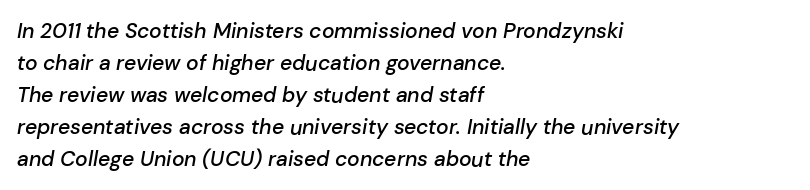
A classic flush-left, rag-right setting is used for this passage. The space between consecutive lines is moderate. Bare-footed words on every line. A semibold gives these letters moderate extra thickness, short of bold. Tracking value appears to be zero — textbook default spacing.
